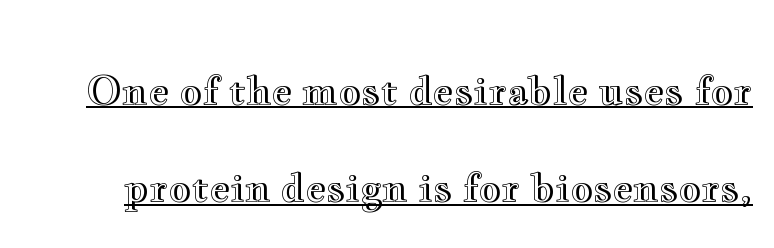
Spacing verdict: proportional, widths tailored to each character. Nope, not italic — everything's standing straight. You could fit nearly another row in the gap between these rows. What stands out about the letter spacing? Nothing — it is the standard amount. Underlining? Definitely there.
